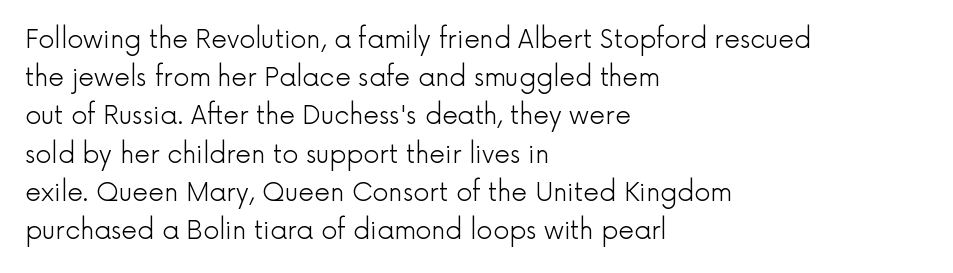
The glyphs are unaccompanied by any horizontal stroke below them. Posture: vertical. These lines keep a tight, regular rhythm from letter to letter. Interline gaps are of average width in this sample. The paragraph shown leans on its left margin.
